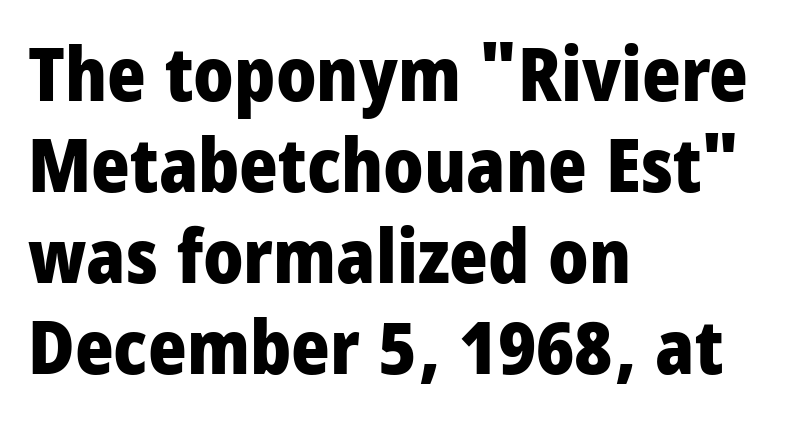
The image shows 74 px heavy, condensed sans-serif type, upright; set left-aligned, line spacing 1.23x, normal letter spacing, not underlined; low stroke contrast and a large x-height.
